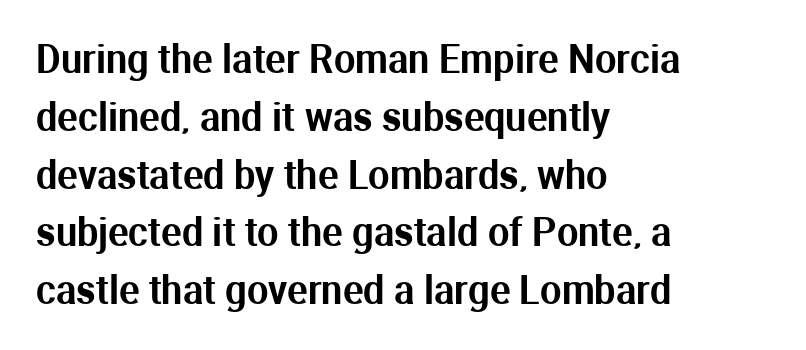
{"serif": "no", "italic": "no", "width": "normal", "stroke_contrast": "medium", "x_height": "medium", "monospaced": "no", "underline": "no", "align": "left", "line_spacing": "normal", "line_spacing_ratio": 1.52, "letter_spacing": "normal", "letter_spacing_em": 0.0, "glyph_px": 38}
